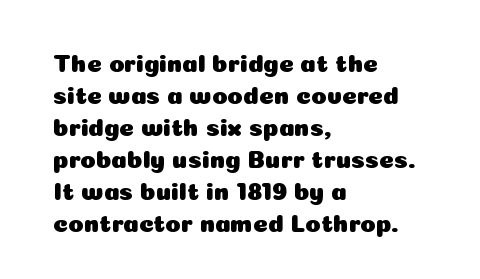
The image shows 25 px text type, upright; set left-aligned, normal line spacing (1.28x), normal letter spacing, not underlined.
